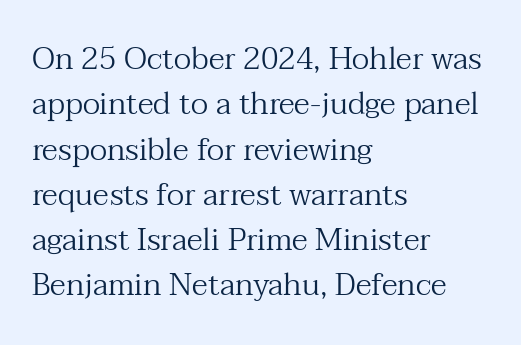
Q: Is the text bold? A: No.
Q: Is the text italic (slanted)? A: No, it is upright.
Q: Is the typeface a serif or a sans-serif typeface? A: Serif.
Q: Is the text underlined? A: No.
Q: How is the paragraph aligned? A: Left-aligned.
Q: Is the spacing between letters normal or unusually wide? A: Normal.
Q: Is the spacing between lines tight, normal or loose? A: Normal.
Q: Width (condensed, normal, or wide)? A: Normal.
Q: Stroke contrast? A: Medium.
Q: x-height? A: Medium.
Q: Monospaced? A: No.
